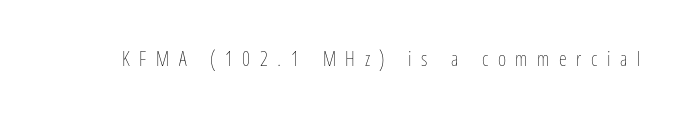
Unmarked baselines from the first word to the last. The typography opts for an upright posture over an oblique one. Observe the wide spacing: letters keep a clear distance from each other. This reads as an unemphasized weight, regular at the heaviest.
